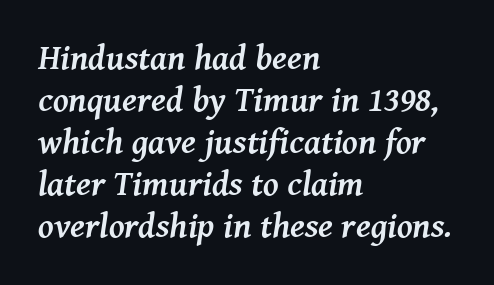
Caption: standard tracking, unaltered. Yep, that's italic — everything's leaning. Old-style or modern, the face here clearly has serifs. Has an underline been added? It has not.
